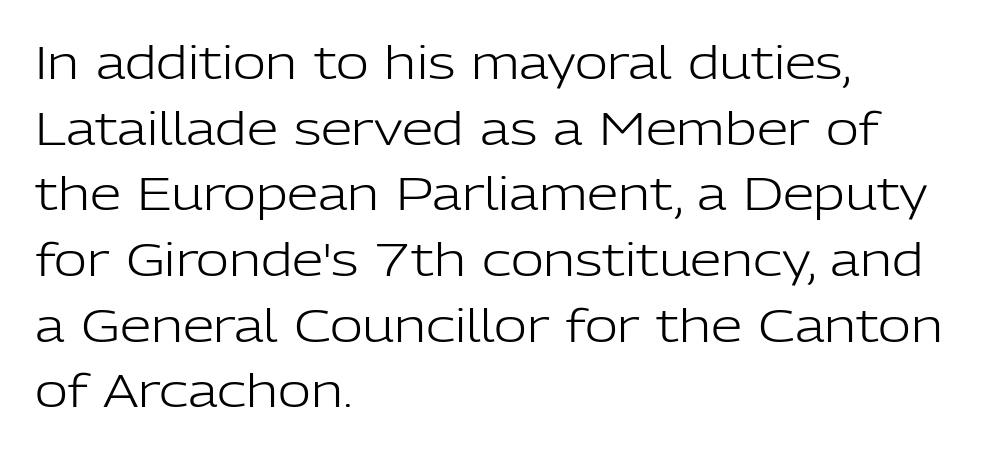
{"serif": "no", "italic": "no", "bold": "no", "weight": "light", "width": "normal", "stroke_contrast": "low", "x_height": "medium", "monospaced": "no", "underline": "no", "align": "left", "line_spacing": "normal", "line_spacing_ratio": 1.46, "letter_spacing": "normal", "letter_spacing_em": 0.0, "glyph_px": 45}
